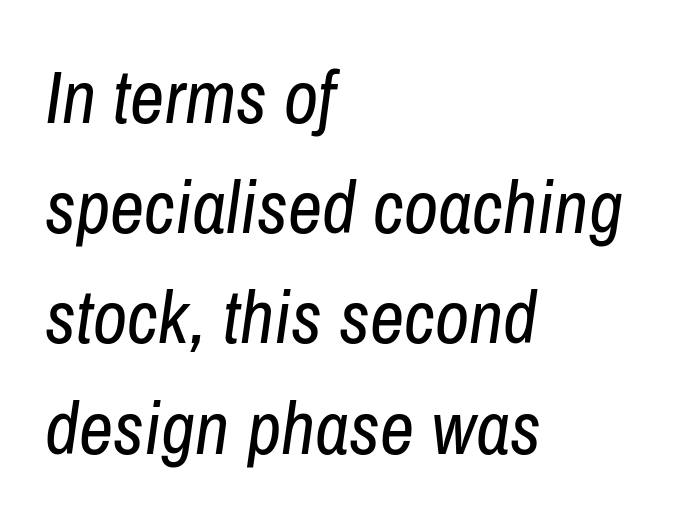
Q: Is the text bold? A: No.
Q: Is the text italic (slanted)? A: Yes, it leans right by about 8 degrees.
Q: Is the text underlined? A: No.
Q: How is the paragraph aligned? A: Left-aligned.
Q: Is the spacing between letters normal or unusually wide? A: Normal.
Q: Is the spacing between lines tight, normal or loose? A: Normal.
Q: Width (condensed, normal, or wide)? A: Condensed.
Q: Stroke contrast? A: Low.
Q: x-height? A: Medium.
Q: Monospaced? A: No.
